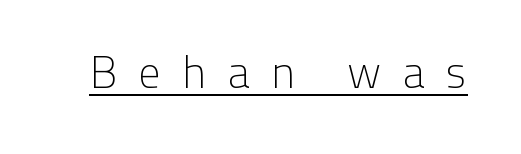
The image shows 45 px light sans-serif type, upright; set unusually wide letter spacing (+0.45 em), underlined; low stroke contrast and a medium x-height.
